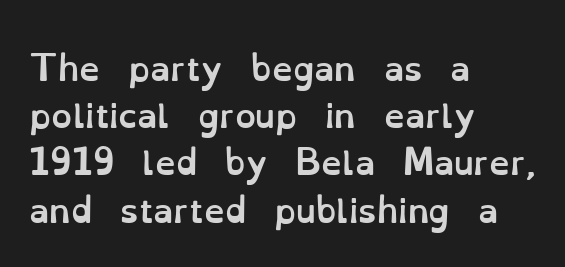
You could not count columns in this text — the font is proportionally spaced. Spacing between characters is what you'd get straight out of the box. Line starts are locked; line ends wander. Beneath every word, the page is bare. Caption: bold face, heavy strokes. If you drew a line through each stem, it would be perfectly vertical.
